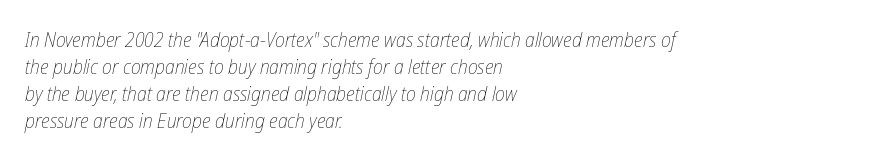
{"italic": "yes", "lean": "right", "slant_degrees": 12, "bold": "no", "underline": "no", "align": "left", "line_spacing": "normal", "line_spacing_ratio": 1.35, "letter_spacing": "normal", "letter_spacing_em": 0.0, "glyph_px": 20}
